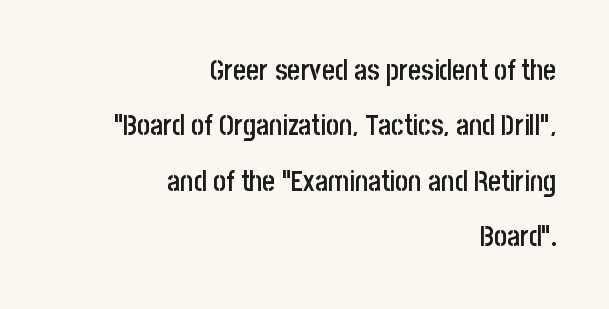
Q: Is the text bold? A: Semi-bold.
Q: Is the text italic (slanted)? A: No, it is upright.
Q: Is the typeface a serif or a sans-serif typeface? A: Sans-serif.
Q: Is the text underlined? A: No.
Q: How is the paragraph aligned? A: Right-aligned.
Q: Is the spacing between letters normal or unusually wide? A: Normal.
Q: Is the spacing between lines tight, normal or loose? A: Loose.
Q: Width (condensed, normal, or wide)? A: Condensed.
Q: Stroke contrast? A: Low.
Q: x-height? A: Large.
Q: Monospaced? A: No.
